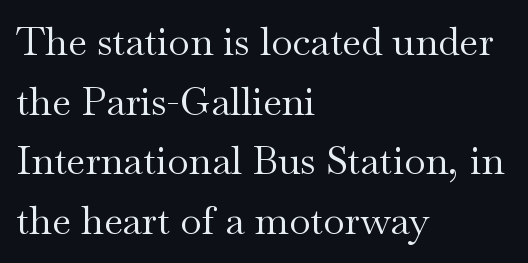
Interline gaps are of average width in this sample. Think of a printed novel: that variable character pitch is what you see here. You could call the tracking neutral — neither tight nor loose. This rendering features lettering with no underline.
